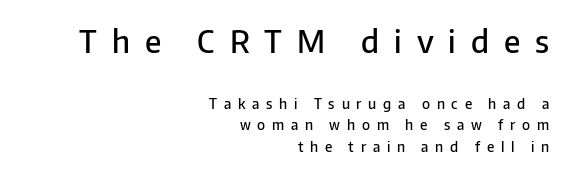
The lettering holds an erect, upright posture throughout. The face used here is proportionally spaced, like ordinary book or web type. Reading down the column, the eye jumps a familiar distance to each next line. Typeset ragged left — the right edge is the straight one. Typesetter's note: demi weight, one step under bold. In this sample the first text group is rendered at the bigger scale.
